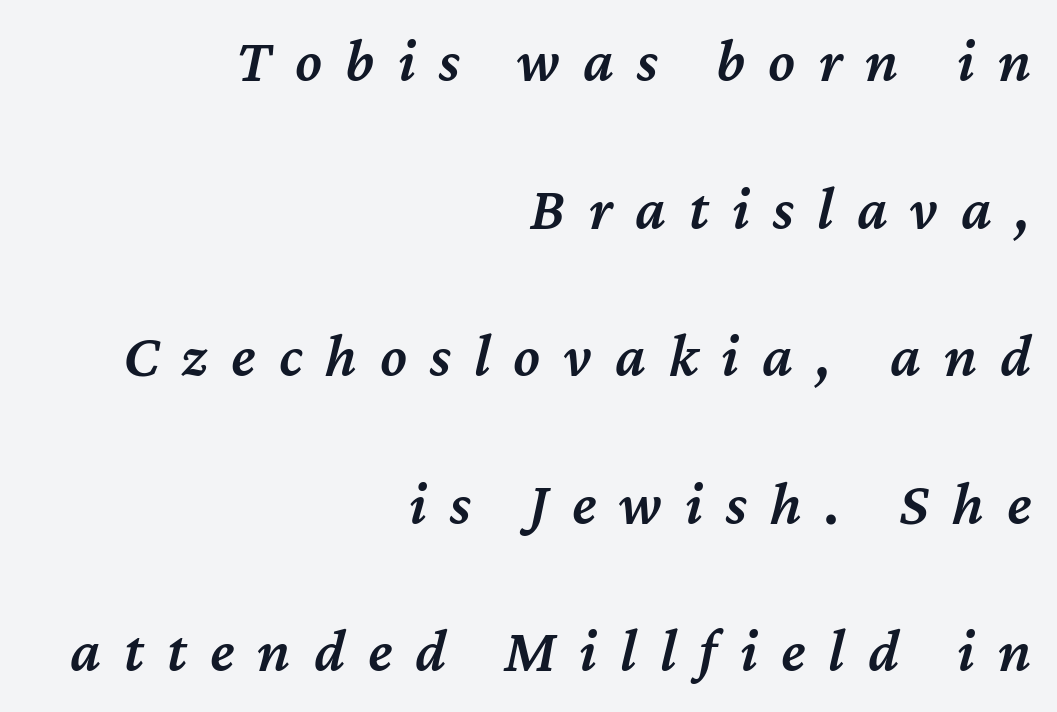
The image shows 61 px semibold type, italic (leaning right); set right-aligned, loose line spacing (2.42x), unusually wide letter spacing (+0.38 em), not underlined; medium stroke contrast and a medium x-height.
